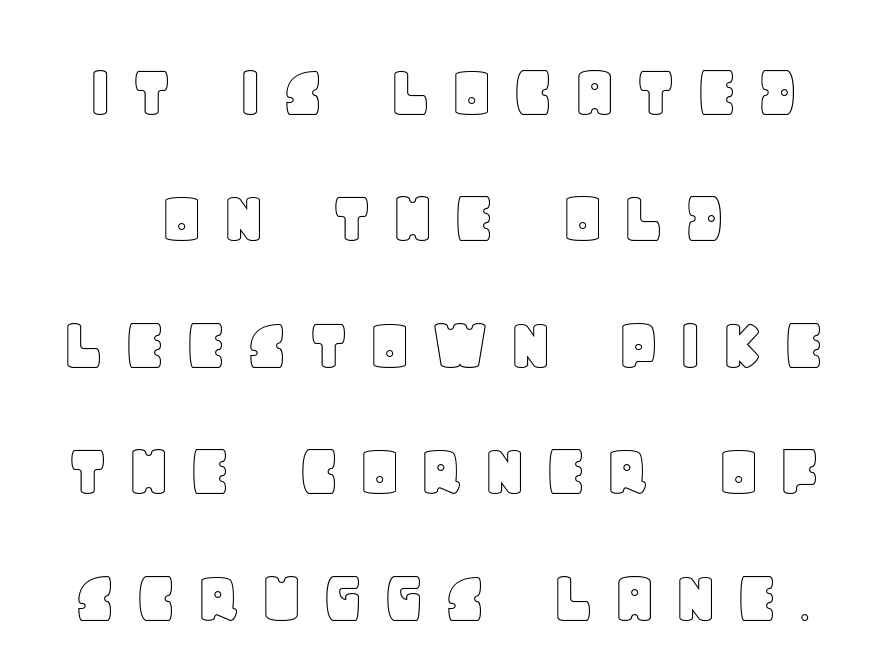
{"italic": "no", "width": "normal", "x_height": "large", "monospaced": "no", "underline": "no", "align": "center", "line_spacing": "normal", "line_spacing_ratio": 1.6, "letter_spacing": "wide", "letter_spacing_em": 0.2, "glyph_px": 79}
